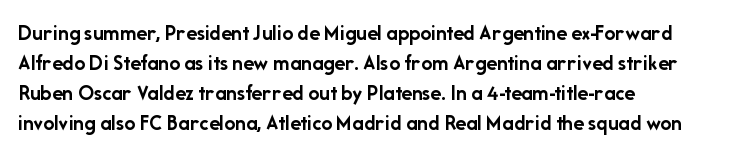
{"italic": "no", "bold": "yes", "underline": "no", "align": "left", "line_spacing": "normal", "line_spacing_ratio": 1.36, "letter_spacing": "normal", "letter_spacing_em": 0.0, "glyph_px": 22}
